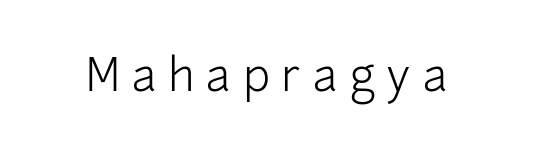
These lines have a slow, spaced-out rhythm from letter to letter. The gap between lines stays unmarked. Italic: no, the glyphs are upright roman. Spacing verdict: proportional, widths tailored to each character. The designer went with a sans here, leaving each stem footless. Compared with a typical body face, this is equally light or lighter still.
